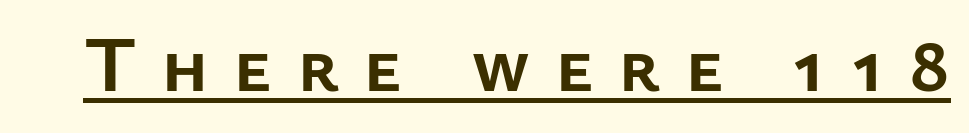
The image shows 79 px semibold sans-serif type, upright; set unusually wide letter spacing (+0.31 em), underlined; low stroke contrast and a medium x-height.
